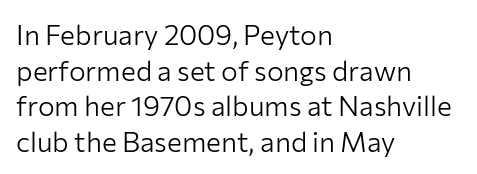
The image shows 28 px light sans-serif type, upright; set left-aligned, normal line spacing (1.27x), normal letter spacing, not underlined; low stroke contrast and a medium x-height.
